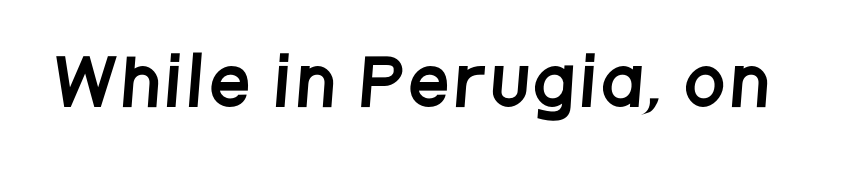
Q: Is the typeface a serif or a sans-serif typeface? A: Sans-serif.
Q: Is the text underlined? A: No.
Q: Width (condensed, normal, or wide)? A: Condensed.
Q: Stroke contrast? A: Low.
Q: x-height? A: Large.
Q: Monospaced? A: No.
